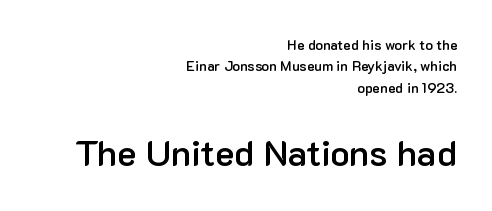
The image shows 36 px semibold sans-serif type, upright; set right-aligned, normal line spacing (1.52x), normal letter spacing, not underlined; the second (bottom) block is 2.57x larger; low stroke contrast and a medium x-height.
